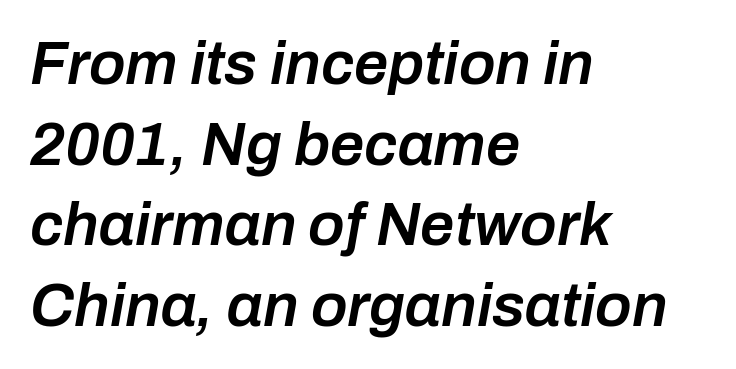
The image shows 61 px semibold type, italic (leaning right); set left-aligned, normal line spacing (1.32x), normal letter spacing, not underlined; low stroke contrast and a medium x-height.
